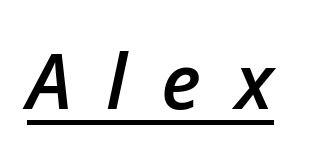
{"italic": "yes", "lean": "right", "slant_degrees": 12, "bold": "semi", "weight": "semibold", "width": "normal", "stroke_contrast": "low", "x_height": "medium", "monospaced": "no", "underline": "yes", "letter_spacing": "wide", "letter_spacing_em": 0.45, "glyph_px": 76}
